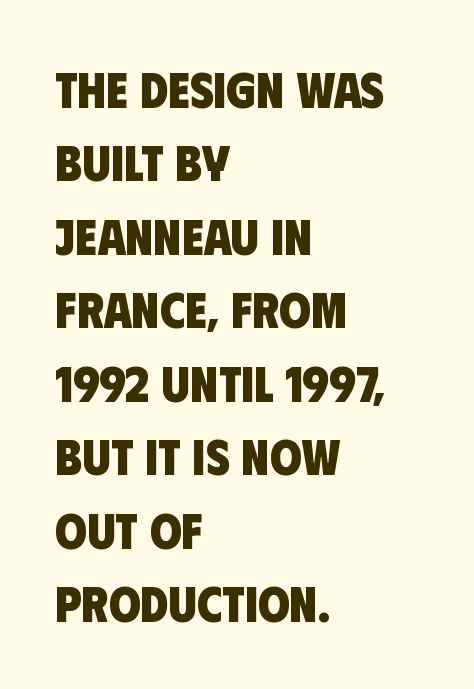
The image shows 51 px heavy, condensed sans-serif type; set left-aligned, normal line spacing (1.44x), normal letter spacing, not underlined; low stroke contrast and a large x-height.
